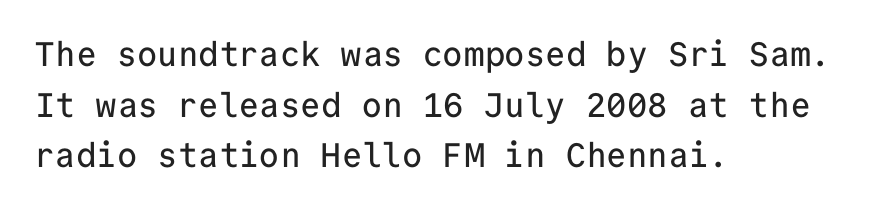
Regarding leading, the lines here are spaced in the standard way. Standard letterfit; no display-style spreading of the glyphs. Each letter, wide or thin by design, is forced into the same width here. The letters carry no serifs — their stems end cleanly without finishing strokes. Has an underline been added? It has not.
